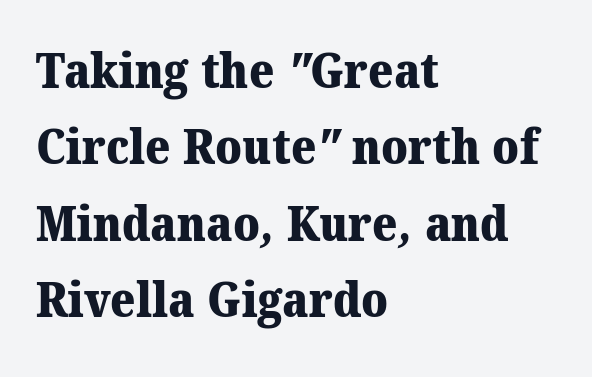
Only glyphs here, with clear space below each row. Nothing unusual about the tracking: characters are spaced as the font intends. Does the type have serifs? Yes, each stem ends in a small foot. Here the designer chose a conventional face with non-uniform glyph widths.
